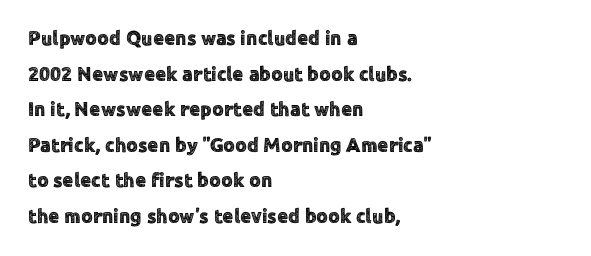
Q: Is the text italic (slanted)? A: No, it is upright.
Q: Is the text underlined? A: No.
Q: How is the paragraph aligned? A: Left-aligned.
Q: Is the spacing between letters normal or unusually wide? A: Normal.
